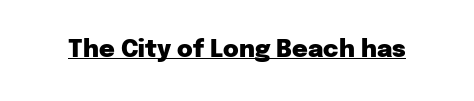
Students, observe the line beneath the letters — that is underlining. Upright lettering throughout. Summary of weight: heavy, a full bold. Here the glyphs are tracked normally, forming tight word shapes.
